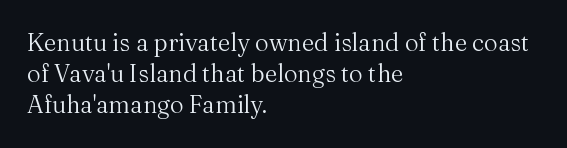
The ragged edge is on the right, which tells us the setting is flush left. The passage shown is not underscored anywhere. These lines were composed using upright roman letters. This sample uses plain, unmodified letter spacing. Reading down the column, the eye jumps a familiar distance to each next line.
